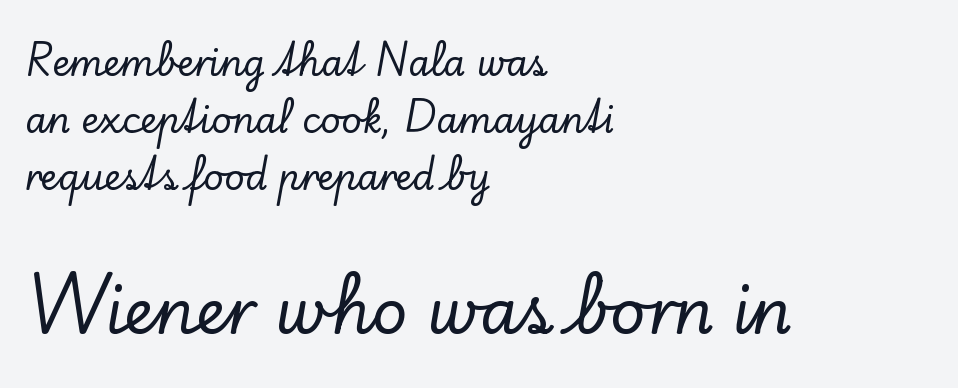
{"serif": "yes", "width": "normal", "stroke_contrast": "low", "x_height": "small", "monospaced": "no", "underline": "no", "align": "left", "line_spacing": "normal", "line_spacing_ratio": 1.63, "letter_spacing": "normal", "letter_spacing_em": 0.0, "larger_block": "second", "size_ratio": 1.77, "glyph_px": 62}
